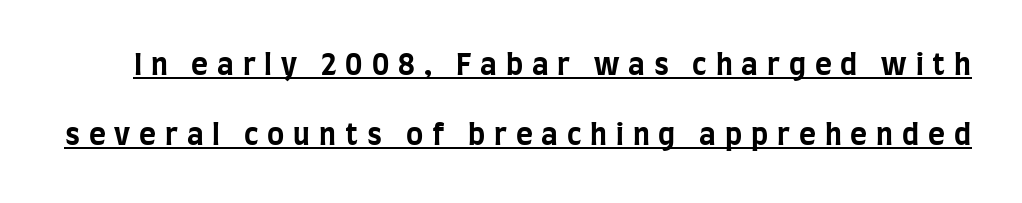
Q: Is the text bold? A: Yes.
Q: Is the text italic (slanted)? A: No, it is upright.
Q: Is the typeface a serif or a sans-serif typeface? A: Sans-serif.
Q: Is the text underlined? A: Yes.
Q: Is the spacing between letters normal or unusually wide? A: Unusually wide.
Q: Is the spacing between lines tight, normal or loose? A: Loose.
Q: Width (condensed, normal, or wide)? A: Condensed.
Q: Stroke contrast? A: Low.
Q: x-height? A: Large.
Q: Monospaced? A: No.
